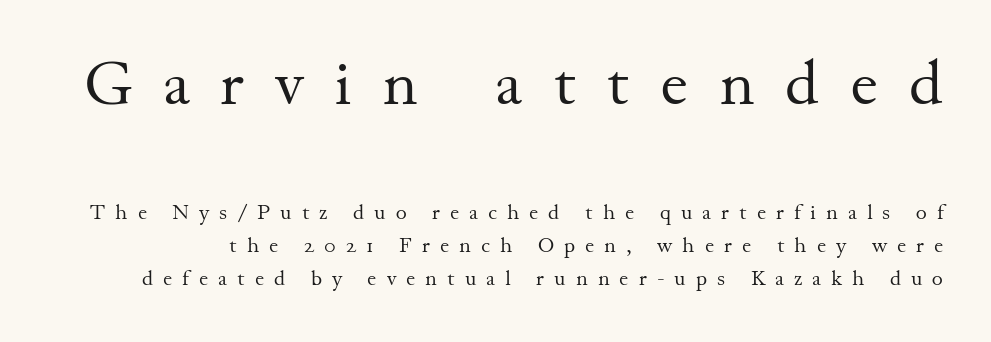
Q: Is the text bold? A: No.
Q: Is the text italic (slanted)? A: No, it is upright.
Q: Is the typeface a serif or a sans-serif typeface? A: Serif.
Q: Is the text underlined? A: No.
Q: Is the spacing between letters normal or unusually wide? A: Unusually wide.
Q: Is the spacing between lines tight, normal or loose? A: Normal.
Q: Which block of text is set in a larger size, the first (top) or the second (bottom)? A: The first (top) one.
Q: Width (condensed, normal, or wide)? A: Normal.
Q: Stroke contrast? A: Medium.
Q: x-height? A: Small.
Q: Monospaced? A: No.
